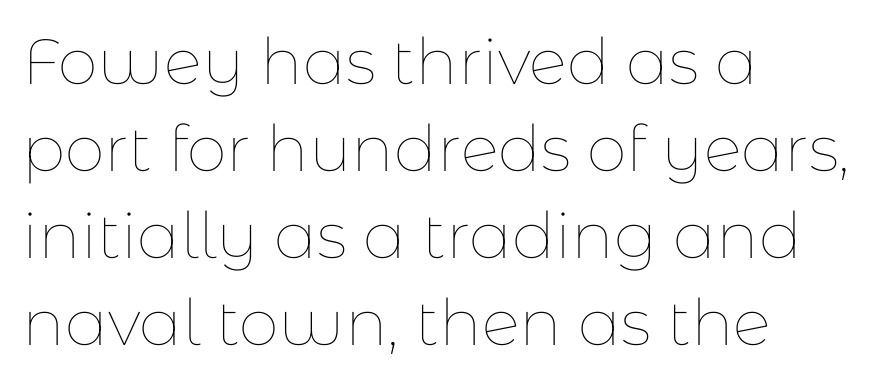
Between one letter and the next there's only the usual sliver of space. Bare-footed words on every line. The characters are drawn with everyday or finer stroke widths. The passage shown is typed in a proportional face where columns would drift. Every character sits straight up, as roman type does.
